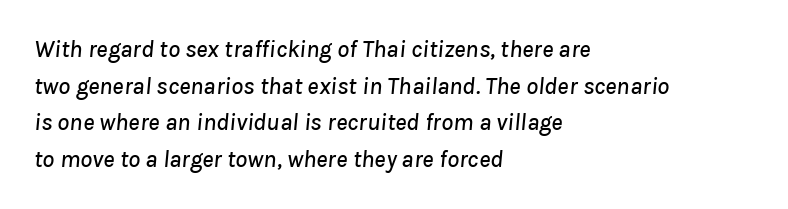
Slanted lettering throughout. A typesetter would call this zero additional tracking. Vertical spacing — default. Type without underlining.
